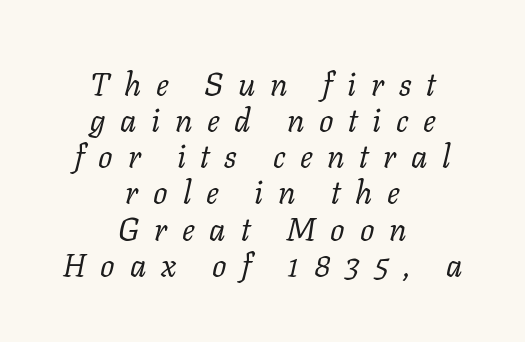
Q: Is the text bold? A: No.
Q: Is the text italic (slanted)? A: Yes, it leans right by about 11 degrees.
Q: Is the typeface a serif or a sans-serif typeface? A: Serif.
Q: Is the text underlined? A: No.
Q: How is the paragraph aligned? A: Centered.
Q: Is the spacing between letters normal or unusually wide? A: Unusually wide.
Q: Is the spacing between lines tight, normal or loose? A: Tight.
Q: Width (condensed, normal, or wide)? A: Normal.
Q: Stroke contrast? A: Low.
Q: x-height? A: Medium.
Q: Monospaced? A: No.
